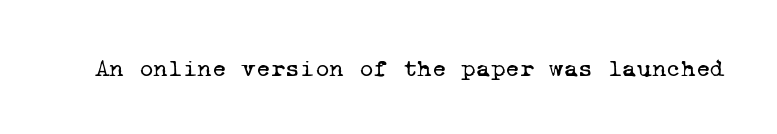
{"bold": "no", "underline": "no", "letter_spacing": "normal", "letter_spacing_em": 0.0, "glyph_px": 25}
